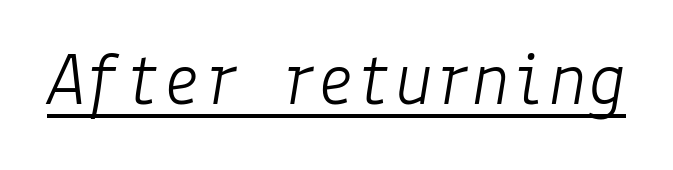
{"italic": "yes", "lean": "right", "slant_degrees": 9, "bold": "no", "weight": "light", "width": "normal", "stroke_contrast": "low", "x_height": "medium", "underline": "yes", "letter_spacing": "normal", "letter_spacing_em": 0.0, "glyph_px": 77}
